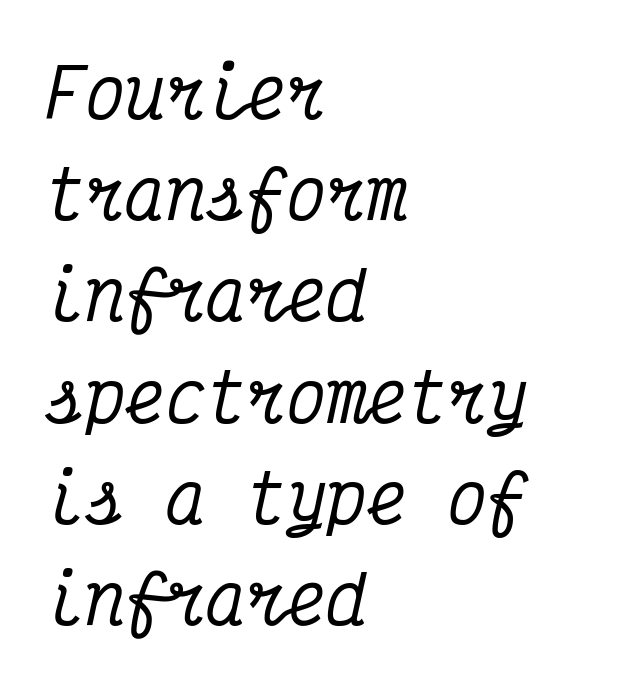
The image shows 67 px condensed serif type, italic (leaning right), monospaced; set left-aligned, normal line spacing (1.51x), normal letter spacing, not underlined; medium stroke contrast and a medium x-height.
